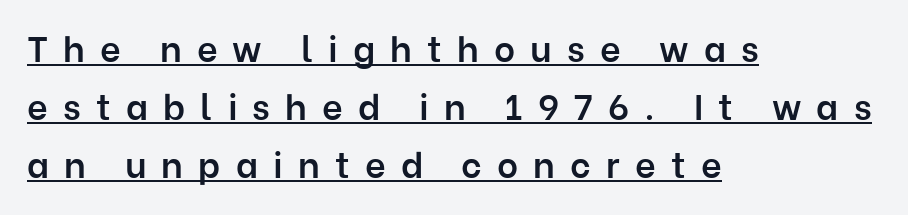
{"serif": "no", "italic": "no", "bold": "semi", "weight": "semibold", "width": "normal", "stroke_contrast": "low", "x_height": "medium", "monospaced": "no", "underline": "yes", "align": "left", "line_spacing": "normal", "line_spacing_ratio": 1.61, "letter_spacing": "wide", "letter_spacing_em": 0.42, "glyph_px": 36}
